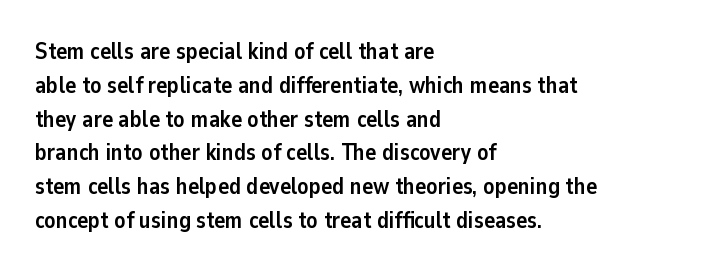
Bold? Absolutely — the strokes are thick and heavy. The setting favours the left margin, as ordinary paragraphs usually do. The font's upright variant was chosen for this text. A bare baseline throughout the passage. Vertical spacing — default.
